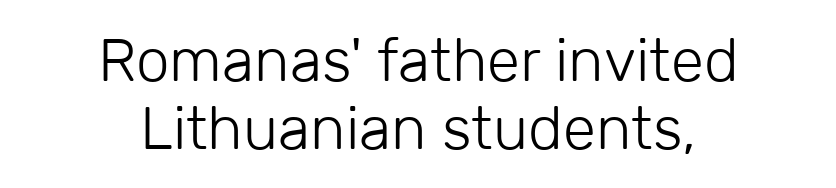
Q: Is the text bold? A: No.
Q: Is the text italic (slanted)? A: No, it is upright.
Q: Is the typeface a serif or a sans-serif typeface? A: Sans-serif.
Q: Is the text underlined? A: No.
Q: How is the paragraph aligned? A: Centered.
Q: Is the spacing between letters normal or unusually wide? A: Normal.
Q: Is the spacing between lines tight, normal or loose? A: Tight.
Q: Width (condensed, normal, or wide)? A: Normal.
Q: Stroke contrast? A: Low.
Q: x-height? A: Medium.
Q: Monospaced? A: No.
